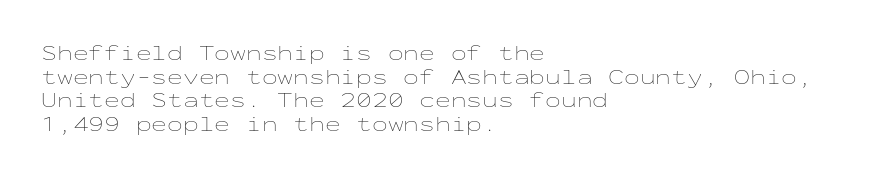
Is this a heavy cut? Hardly; it is regular or lighter. Does the copy run flush right? No — it runs flush left. Default kerning and tracking; the words read as compact shapes. Italic: no, the glyphs are upright roman. The area under the type is left untouched. If you measured baseline to baseline, you'd find a short distance.
